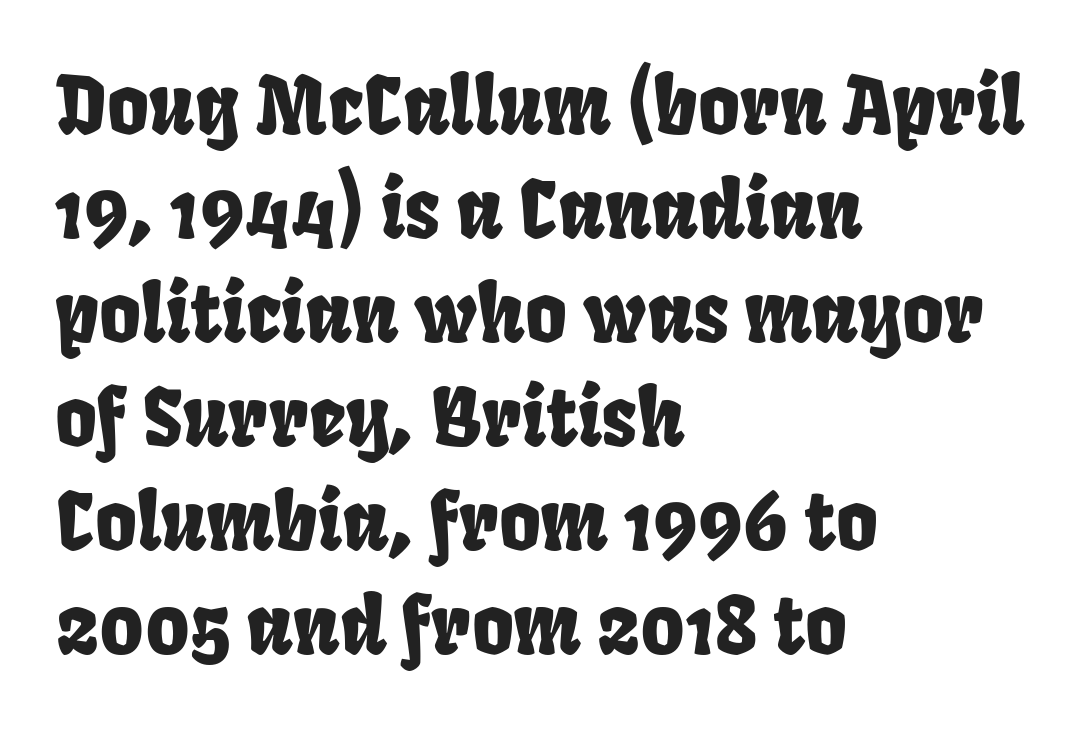
The image shows 80 px condensed sans-serif type; set left-aligned, normal line spacing (1.3x), normal letter spacing, not underlined; low stroke contrast and a large x-height.
